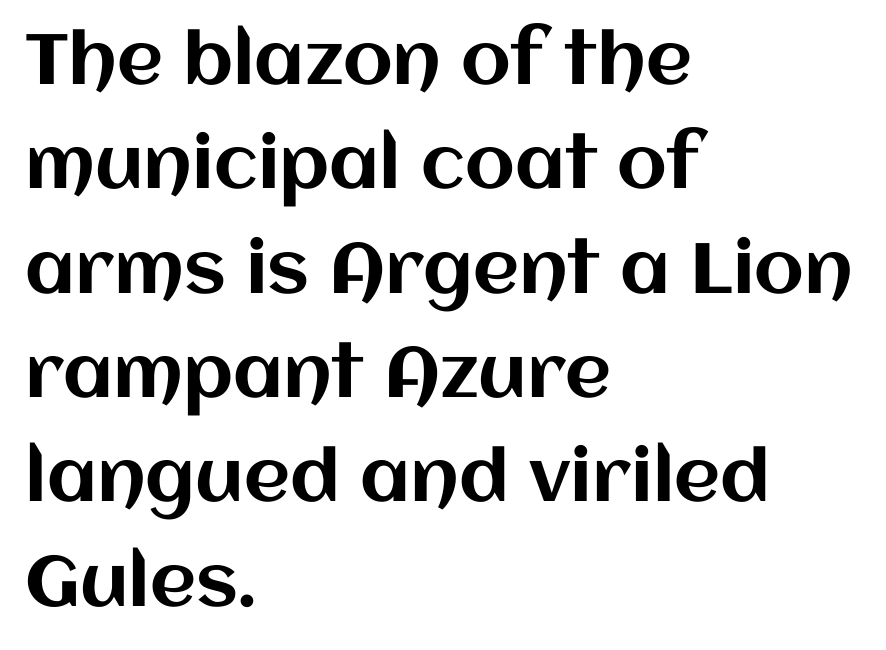
Here the glyphs are tracked normally, forming tight word shapes. The rows are spaced the way most documents space them. Words float on clear page, feet unadorned. The typography opts for an upright posture over an oblique one. Each line starts at the same left margin while the right side varies. Note the varied advance widths — an 'i' is clearly narrower than an 'm'.
